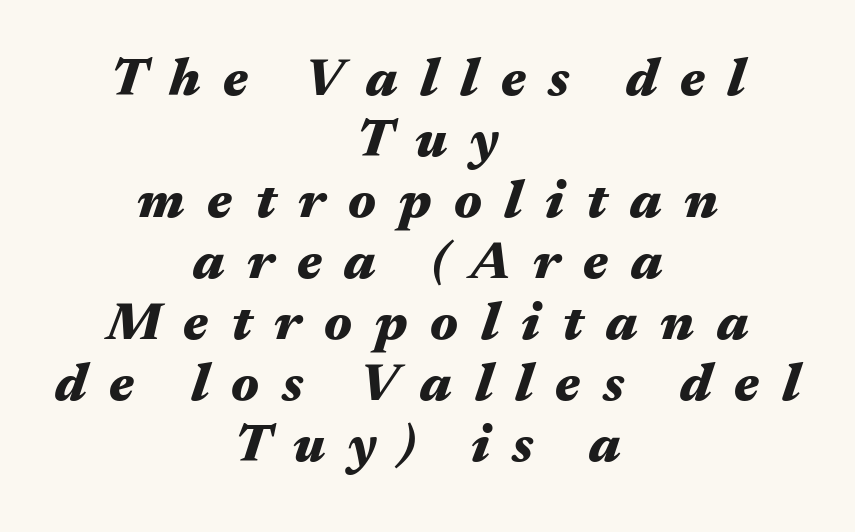
{"italic": "yes", "lean": "right", "slant_degrees": 17, "bold": "yes", "weight": "heavy", "width": "wide", "stroke_contrast": "medium", "x_height": "medium", "monospaced": "no", "underline": "no", "align": "center", "line_spacing": "tight", "line_spacing_ratio": 1.13, "letter_spacing": "wide", "letter_spacing_em": 0.42, "glyph_px": 54}
